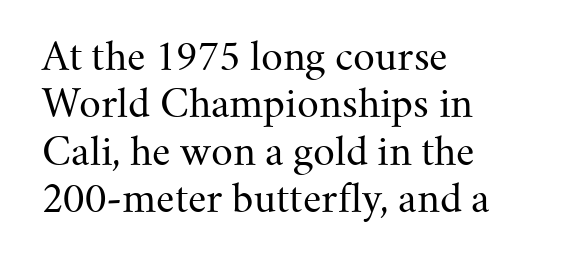
The image shows 38 px regular-weight serif type, upright; set left-aligned, normal line spacing (1.25x), normal letter spacing, not underlined; medium stroke contrast and a small x-height.
